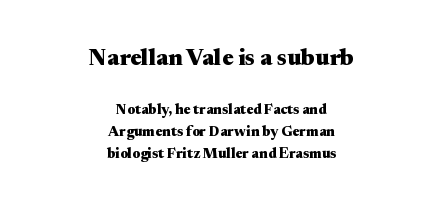
The image shows 23 px bold type, upright; set centered, normal line spacing (1.58x), normal letter spacing, not underlined; the first (top) block is 1.64x larger.
